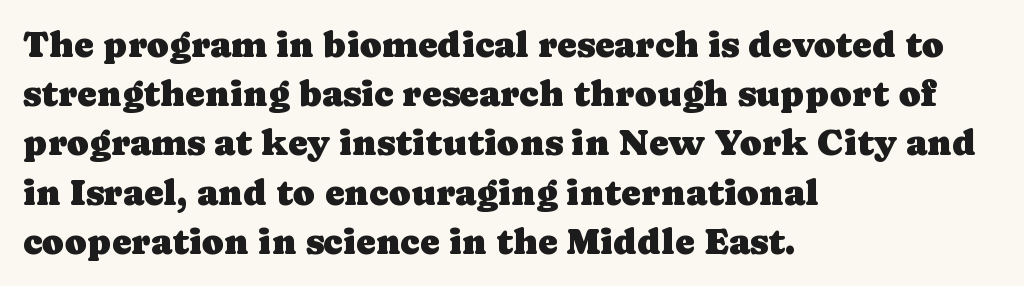
Q: Is the text italic (slanted)? A: No, it is upright.
Q: Is the typeface a serif or a sans-serif typeface? A: Serif.
Q: Is the text underlined? A: No.
Q: How is the paragraph aligned? A: Left-aligned.
Q: Is the spacing between letters normal or unusually wide? A: Normal.
Q: Is the spacing between lines tight, normal or loose? A: Normal.
Q: Width (condensed, normal, or wide)? A: Normal.
Q: Stroke contrast? A: Low.
Q: x-height? A: Medium.
Q: Monospaced? A: No.
